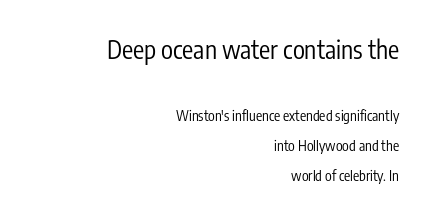
Tracking here is standard; glyphs follow each other at the usual distance. The cut favours lightness, reaching ordinary text weight at its darkest. The block sitting higher on the canvas is the one with enlarged characters. Loosely led — the rows are spread out.
